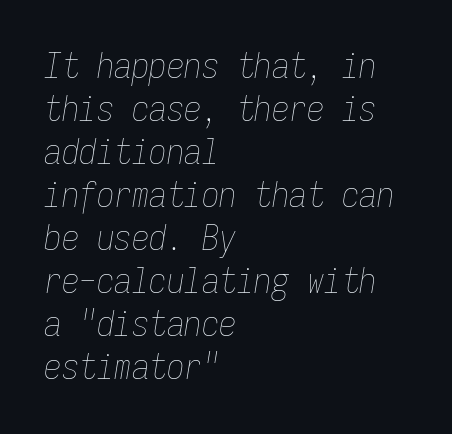
Q: Is the text bold? A: No.
Q: Is the text italic (slanted)? A: Yes, it leans right by about 9 degrees.
Q: Is the text underlined? A: No.
Q: How is the paragraph aligned? A: Left-aligned.
Q: Is the spacing between letters normal or unusually wide? A: Normal.
Q: Width (condensed, normal, or wide)? A: Condensed.
Q: Stroke contrast? A: Low.
Q: x-height? A: Medium.
Q: Monospaced? A: Yes.
